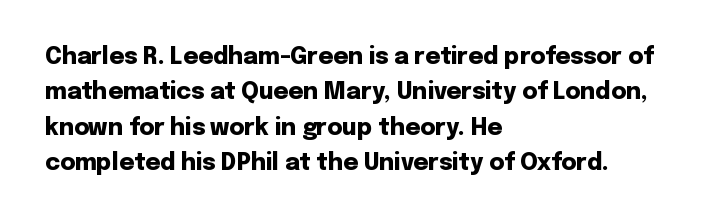
The image shows 23 px bold type, upright; set left-aligned, normal line spacing (1.54x), normal letter spacing, not underlined.
